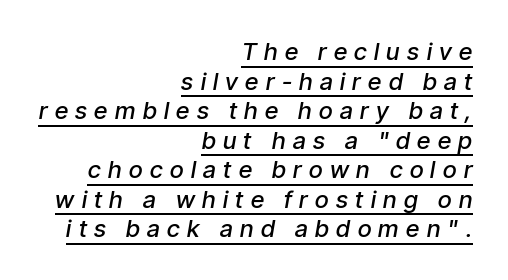
Teacher's note: observe the even right margin — that is flush-right alignment. This sample uses expanded letter spacing, leaving extra air between glyphs. If you drew a line through each stem, it would be angled. Quick note: underline on. The rendering uses a semibold face; strokes are thickened but not to full bold.
